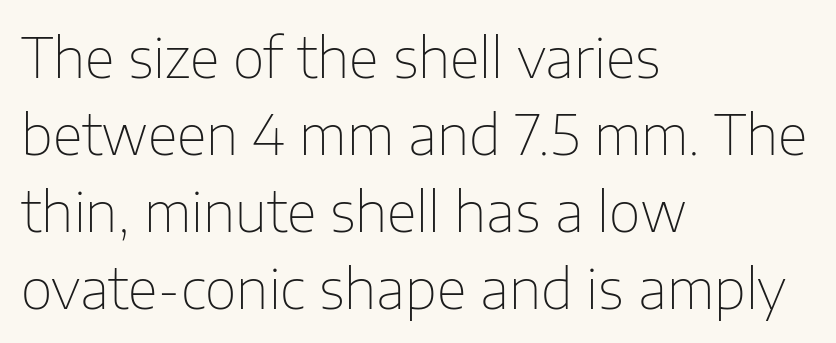
The image shows 55 px thin sans-serif type, upright; set left-aligned, normal line spacing (1.4x), normal letter spacing, not underlined; low stroke contrast and a medium x-height.
